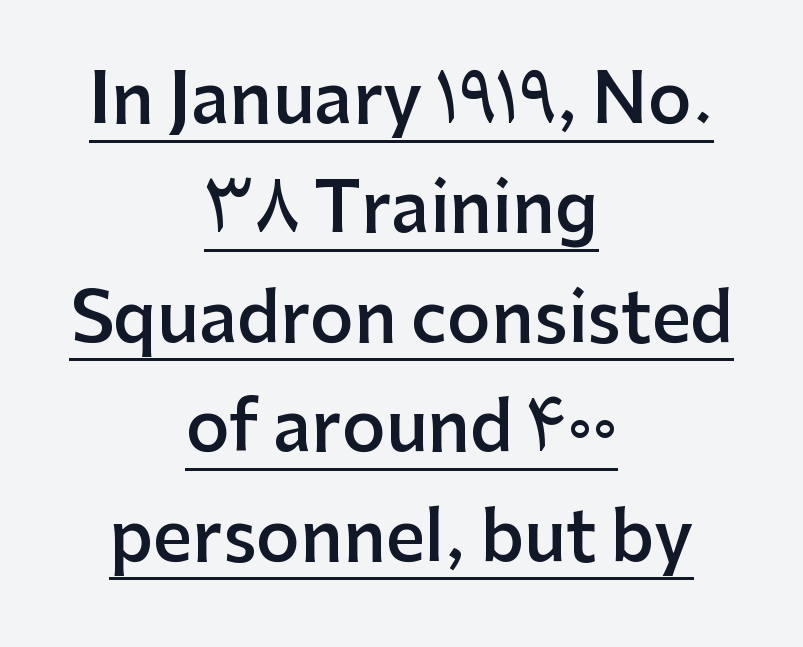
The image shows 68 px semibold sans-serif type, upright; set centered, normal line spacing (1.61x), normal letter spacing, underlined; low stroke contrast and a medium x-height.
